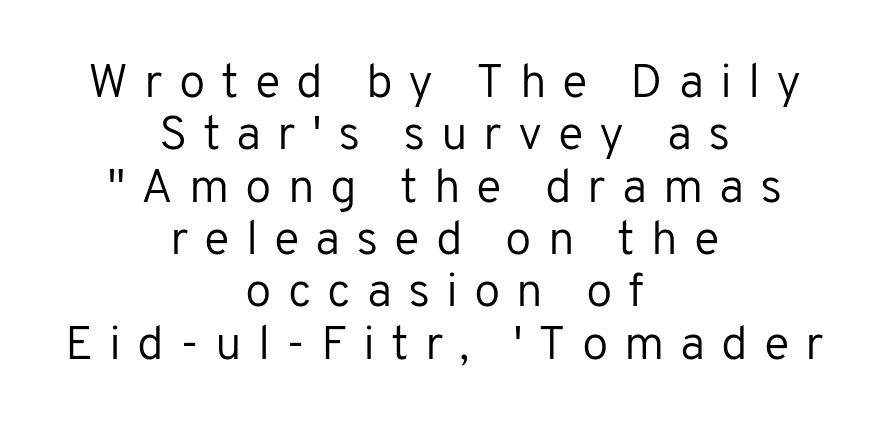
Q: Is the text bold? A: No.
Q: Is the text italic (slanted)? A: No, it is upright.
Q: Is the typeface a serif or a sans-serif typeface? A: Sans-serif.
Q: Is the text underlined? A: No.
Q: How is the paragraph aligned? A: Centered.
Q: Is the spacing between letters normal or unusually wide? A: Unusually wide.
Q: Is the spacing between lines tight, normal or loose? A: Tight.
Q: Width (condensed, normal, or wide)? A: Normal.
Q: Stroke contrast? A: Low.
Q: x-height? A: Medium.
Q: Monospaced? A: No.
